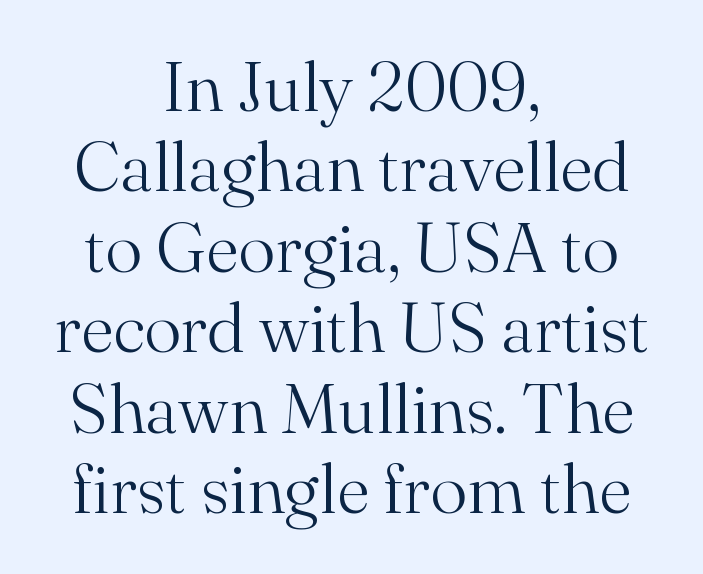
Q: Is the text bold? A: No.
Q: Is the text italic (slanted)? A: No, it is upright.
Q: Is the typeface a serif or a sans-serif typeface? A: Serif.
Q: Is the text underlined? A: No.
Q: How is the paragraph aligned? A: Centered.
Q: Is the spacing between letters normal or unusually wide? A: Normal.
Q: Is the spacing between lines tight, normal or loose? A: Tight.
Q: Width (condensed, normal, or wide)? A: Normal.
Q: Stroke contrast? A: Medium.
Q: x-height? A: Small.
Q: Monospaced? A: No.
